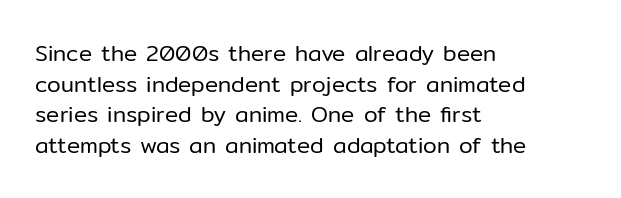
{"italic": "no", "bold": "no", "underline": "no", "align": "left", "line_spacing": "normal", "line_spacing_ratio": 1.39, "letter_spacing": "normal", "letter_spacing_em": 0.0, "glyph_px": 22}
